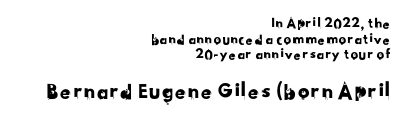
Look at the tracking — it's just the regular setting, nothing added. The paragraph has a hard right edge and a soft left edge. Is there much room between lines? No — they nearly touch. Any mark beneath the type? The region is blank. Which of the two is more prominent by size? The second, at the bottom.
